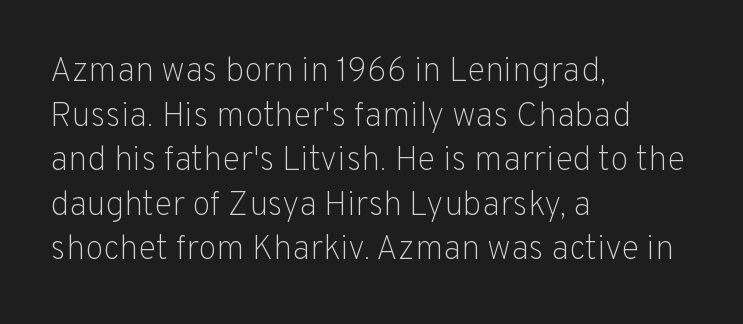
{"serif": "no", "italic": "no", "bold": "no", "weight": "light", "width": "normal", "stroke_contrast": "low", "x_height": "medium", "monospaced": "no", "underline": "no", "align": "left", "line_spacing": "normal", "line_spacing_ratio": 1.31, "letter_spacing": "normal", "letter_spacing_em": 0.0, "glyph_px": 34}
